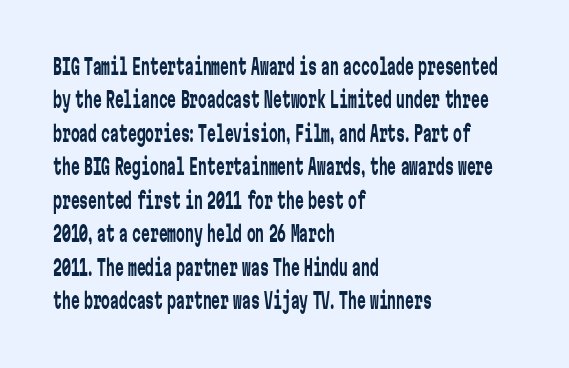
Summary of vertical rhythm: regular, with standard interline spacing. No extra ink here — the face is not bold. Quick note: not italic, upright. Horizontal alignment here is leftward, the default for most running prose.
